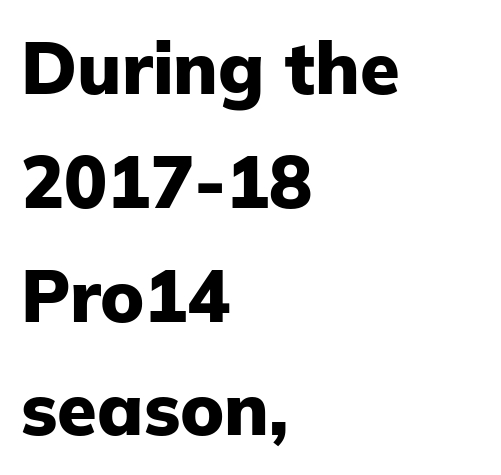
{"serif": "no", "italic": "no", "bold": "yes", "weight": "heavy", "width": "normal", "stroke_contrast": "low", "x_height": "medium", "monospaced": "no", "underline": "no", "align": "left", "line_spacing": "normal", "line_spacing_ratio": 1.58, "letter_spacing": "normal", "letter_spacing_em": 0.0, "glyph_px": 72}
